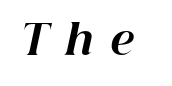
The image shows 41 px bold type, italic (leaning right); set unusually wide letter spacing (+0.42 em), not underlined; high stroke contrast and a medium x-height.
